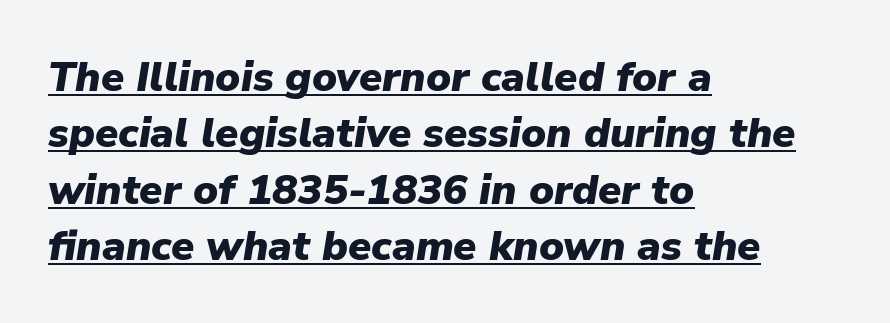
The rendering applies a slant to the glyphs. Students, observe: this is what conventionally led text looks like. Letter spacing: default. The compositor pushed each line to the left boundary.
